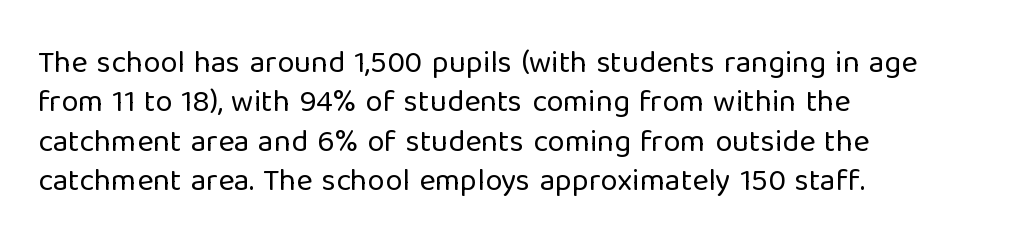
The image shows 31 px regular-weight sans-serif type, upright; set left-aligned, normal line spacing (1.27x), normal letter spacing, not underlined; low stroke contrast and a medium x-height.
